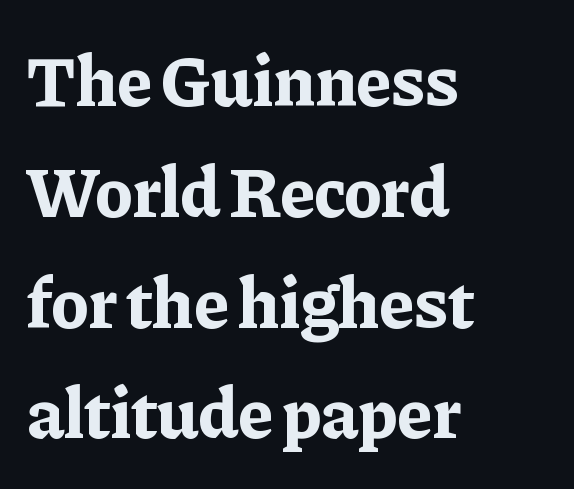
The image shows 71 px bold serif type, upright; set left-aligned, normal line spacing (1.56x), normal letter spacing, not underlined; low stroke contrast and a medium x-height.
